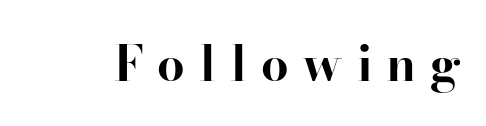
The image shows 49 px bold serif type, upright; set unusually wide letter spacing (+0.28 em), not underlined; high stroke contrast and a small x-height.
